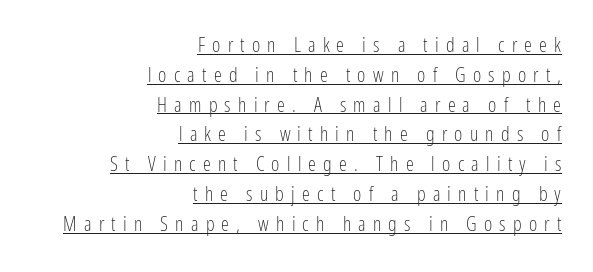
Q: Is the text bold? A: No.
Q: Is the text italic (slanted)? A: No, it is upright.
Q: Is the text underlined? A: Yes.
Q: How is the paragraph aligned? A: Right-aligned.
Q: Is the spacing between letters normal or unusually wide? A: Unusually wide.
Q: Is the spacing between lines tight, normal or loose? A: Normal.
